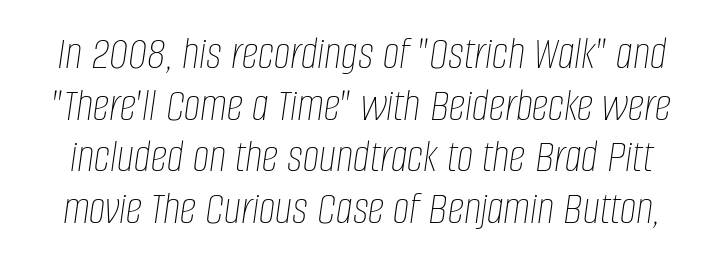
The image shows 47 px thin, condensed type, italic (leaning right); set tight line spacing (1.1x), normal letter spacing, not underlined; low stroke contrast and a large x-height.
